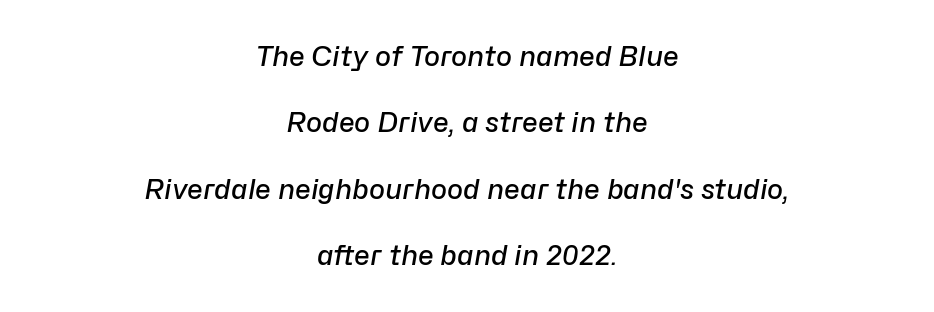
The image shows 27 px text type, italic (leaning right); set centered, loose line spacing (2.46x), normal letter spacing, not underlined.
